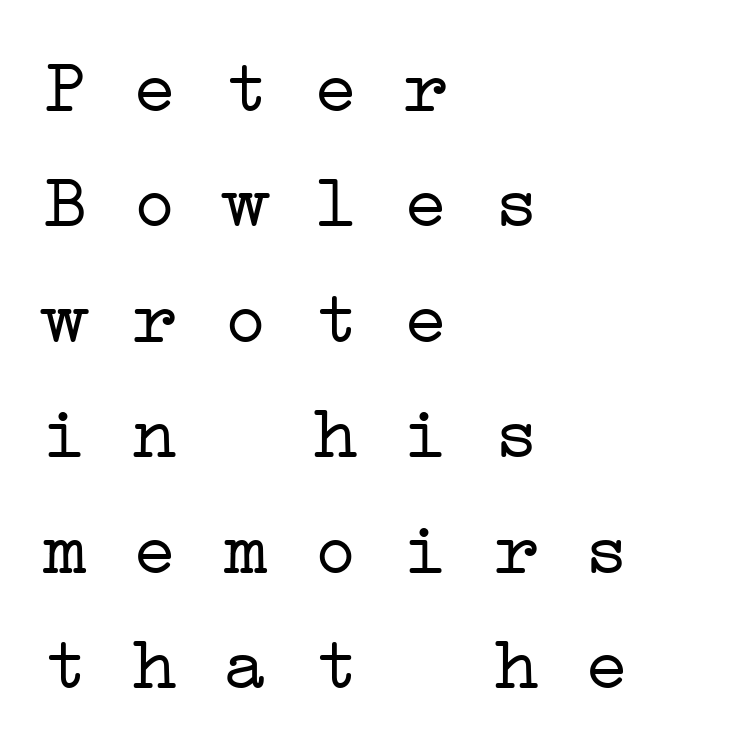
No heavy texture on the line: the type isn't bold. The letters sit at their default tracking, neither squeezed nor spread. Horizontally, the lines are justified to the leading edge only. Unlike a clean sans, this face finishes its strokes with serifs.
